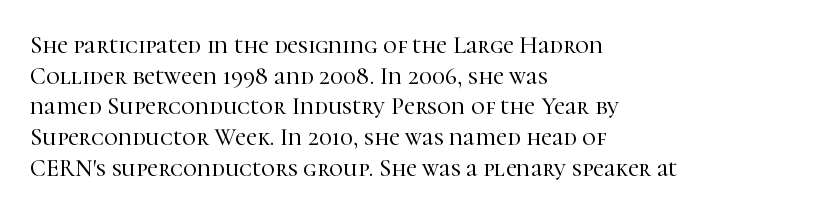
Q: Is the text italic (slanted)? A: No, it is upright.
Q: Is the text underlined? A: No.
Q: How is the paragraph aligned? A: Left-aligned.
Q: Is the spacing between letters normal or unusually wide? A: Normal.
Q: Is the spacing between lines tight, normal or loose? A: Normal.
